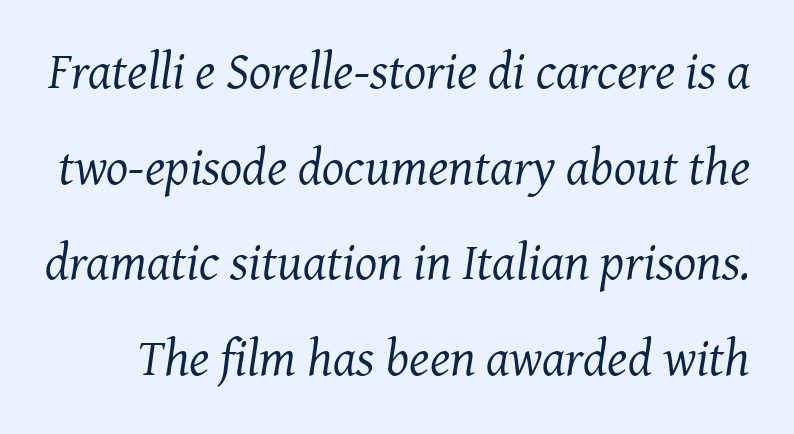
Q: Is the text bold? A: No.
Q: Is the text italic (slanted)? A: Yes, it leans right by about 7 degrees.
Q: Is the typeface a serif or a sans-serif typeface? A: Serif.
Q: Is the text underlined? A: No.
Q: Is the spacing between letters normal or unusually wide? A: Normal.
Q: Width (condensed, normal, or wide)? A: Normal.
Q: Stroke contrast? A: Medium.
Q: x-height? A: Medium.
Q: Monospaced? A: No.
